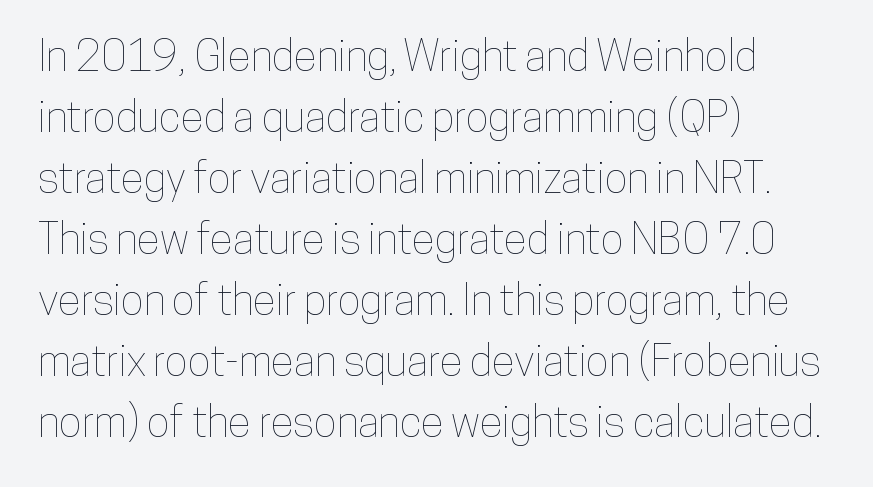
The image shows 43 px condensed type, upright; set left-aligned, normal line spacing (1.42x), normal letter spacing, not underlined; low stroke contrast and a medium x-height.
